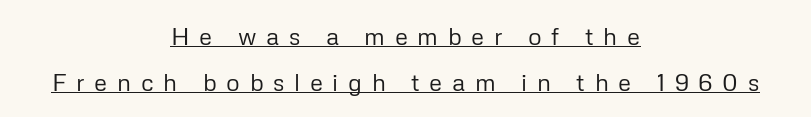
The image shows 24 px text type, upright; set centered, loose line spacing (1.9x), unusually wide letter spacing (+0.4 em), underlined.
